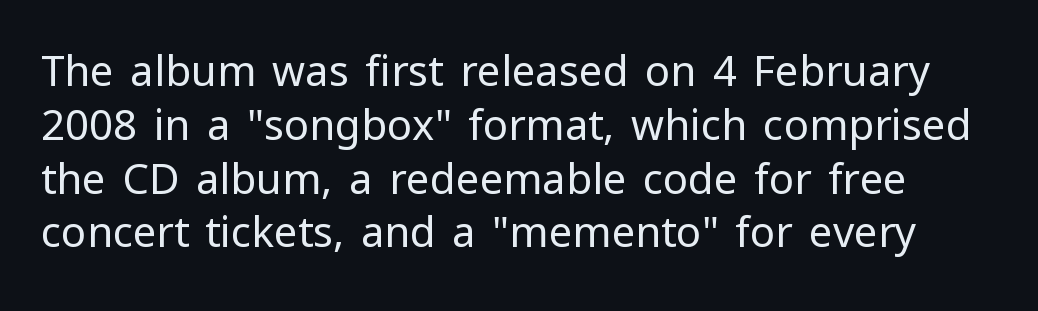
Q: Is the text bold? A: No.
Q: Is the text italic (slanted)? A: No, it is upright.
Q: Is the typeface a serif or a sans-serif typeface? A: Sans-serif.
Q: Is the text underlined? A: No.
Q: Is the spacing between letters normal or unusually wide? A: Normal.
Q: Is the spacing between lines tight, normal or loose? A: Normal.
Q: Width (condensed, normal, or wide)? A: Normal.
Q: Stroke contrast? A: Low.
Q: x-height? A: Medium.
Q: Monospaced? A: No.
